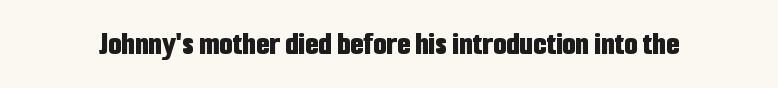
The image shows 34 px bold, condensed sans-serif type, upright; set normal letter spacing, not underlined; low stroke contrast and a medium x-height.
